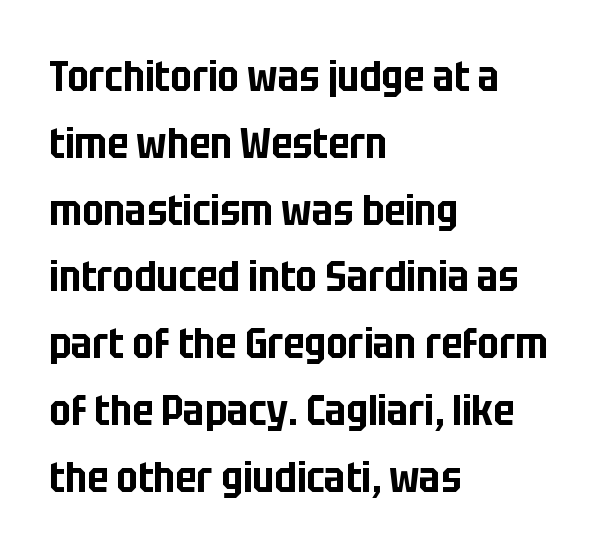
{"serif": "no", "italic": "no", "width": "condensed", "stroke_contrast": "low", "x_height": "large", "monospaced": "no", "underline": "no", "align": "left", "line_spacing": "normal", "line_spacing_ratio": 1.59, "letter_spacing": "normal", "letter_spacing_em": 0.0, "glyph_px": 42}
